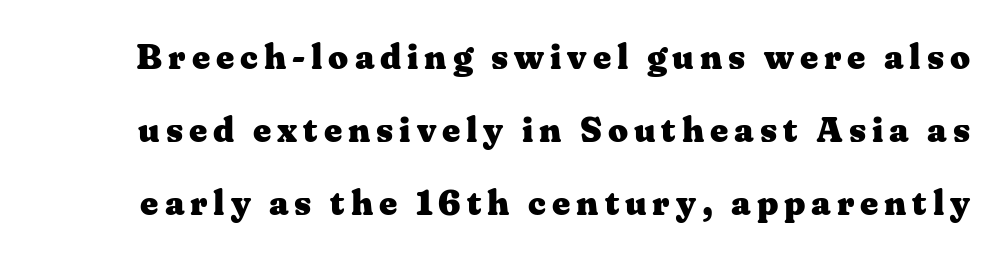
The foot of each line stays bare and open. Caption: bold face, heavy strokes. The lettering holds an erect, upright posture throughout. This sample has the flowing, uneven cadence of proportional lettering. Look at the bottom of the vertical strokes: they flare into serifs here. In terms of leading, this rendering errs on the spacious side.
